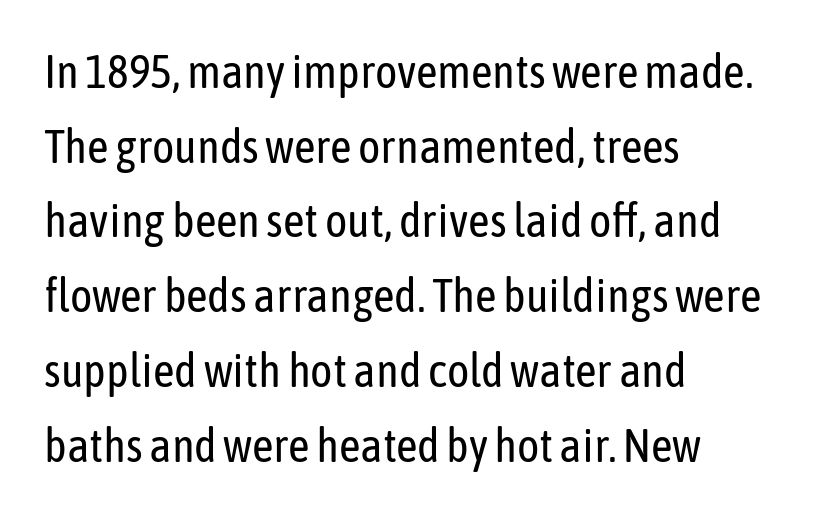
Vertically, the passage feels balanced, rows spaced as you'd expect. Type without underlining. This reads as an unemphasized weight, regular at the heaviest. Each letter keeps its own natural width here, so spacing adapts to shape.
